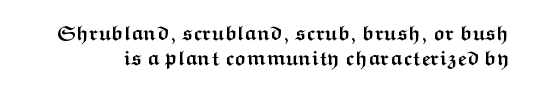
The image shows 21 px bold type, upright; set line spacing 1.17x, normal letter spacing, not underlined.
